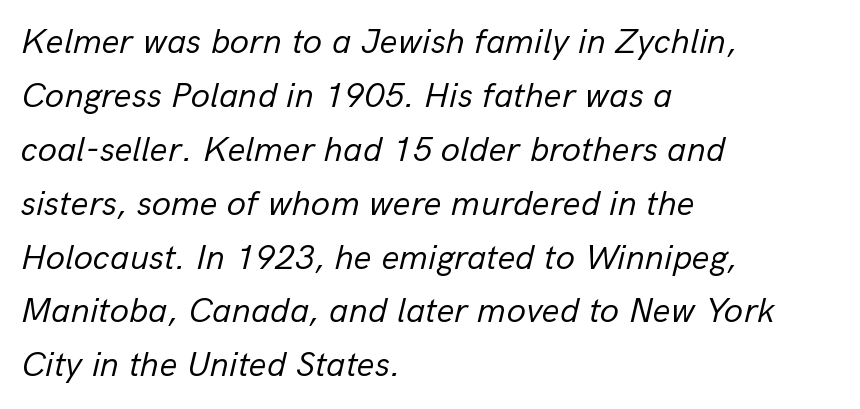
Q: Is the text bold? A: No.
Q: Is the text italic (slanted)? A: Yes, it leans right by about 13 degrees.
Q: Is the text underlined? A: No.
Q: How is the paragraph aligned? A: Left-aligned.
Q: Is the spacing between letters normal or unusually wide? A: Normal.
Q: Is the spacing between lines tight, normal or loose? A: Normal.
Q: Width (condensed, normal, or wide)? A: Normal.
Q: Stroke contrast? A: Low.
Q: x-height? A: Medium.
Q: Monospaced? A: No.
